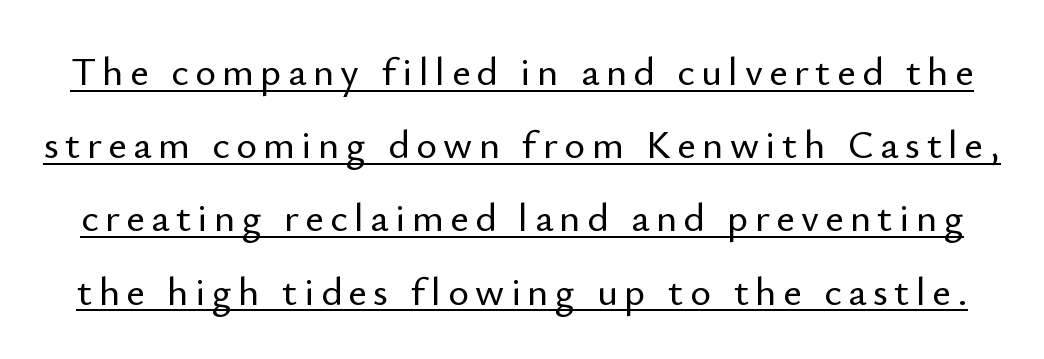
The rendered words wear a rule along their underside. Posture: straight, roman, zero tilt. This sample has the flowing, uneven cadence of proportional lettering. The glyphs in this specimen are sans serif.
